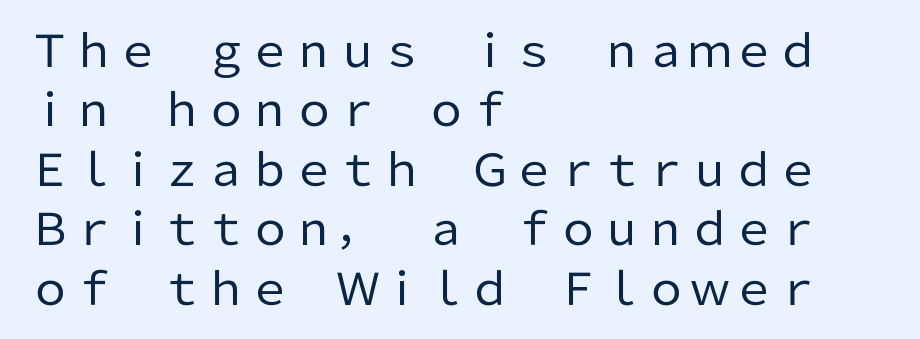
{"serif": "no", "italic": "no", "bold": "no", "weight": "regular", "width": "normal", "stroke_contrast": "low", "x_height": "medium", "monospaced": "no", "underline": "no", "align": "left", "line_spacing": "normal", "line_spacing_ratio": 1.35, "letter_spacing": "normal", "letter_spacing_em": 0.0, "glyph_px": 44}
